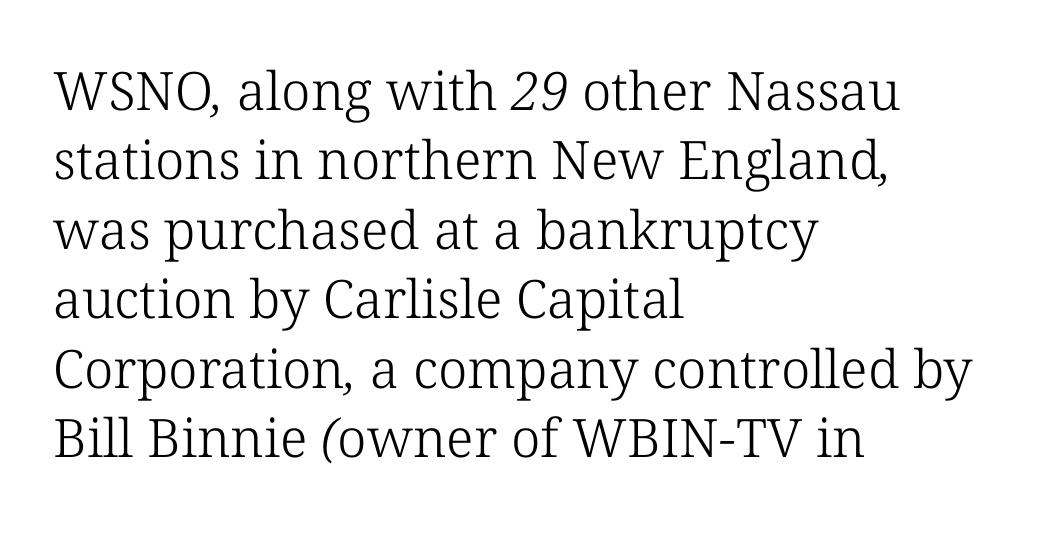
The image shows 53 px light serif type; set left-aligned, normal line spacing (1.31x), normal letter spacing, not underlined; low stroke contrast and a medium x-height.
